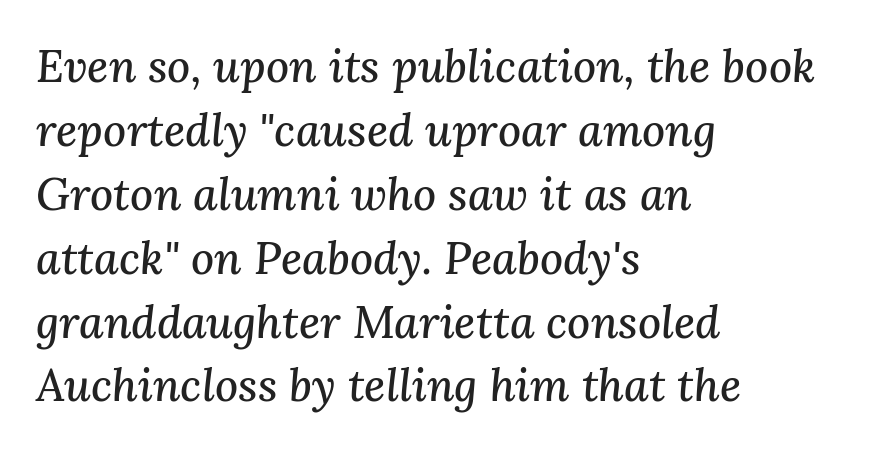
Notice how descenders clear the ascenders below comfortably — that's standard leading. Serif or sans? Serif — the stroke terminals have little feet. Slant detected: the letters are inclined. This rendering features lettering with no underline. Spacing verdict: proportional, widths tailored to each character.
